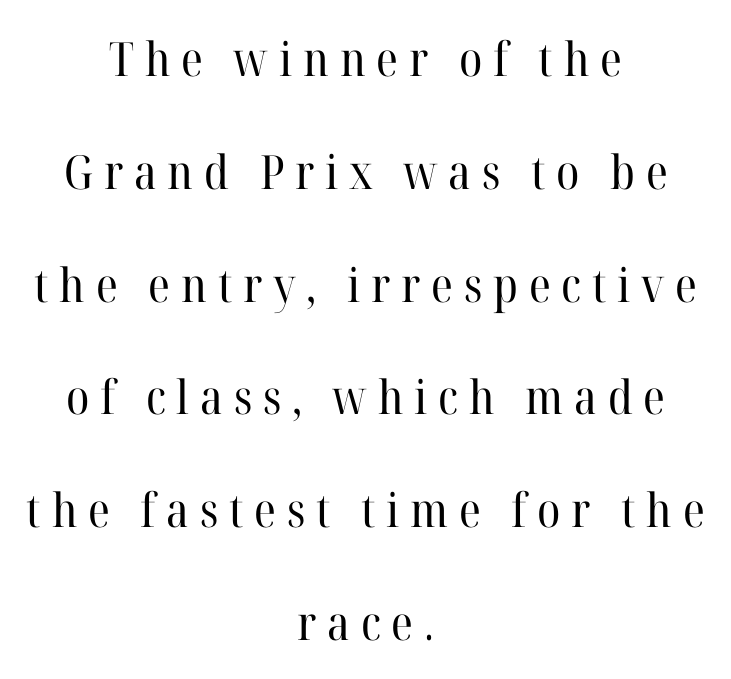
Q: Is the text bold? A: No.
Q: Is the text italic (slanted)? A: No, it is upright.
Q: Is the typeface a serif or a sans-serif typeface? A: Serif.
Q: Is the text underlined? A: No.
Q: How is the paragraph aligned? A: Centered.
Q: Is the spacing between letters normal or unusually wide? A: Unusually wide.
Q: Is the spacing between lines tight, normal or loose? A: Loose.
Q: Width (condensed, normal, or wide)? A: Normal.
Q: Stroke contrast? A: High.
Q: x-height? A: Medium.
Q: Monospaced? A: No.
